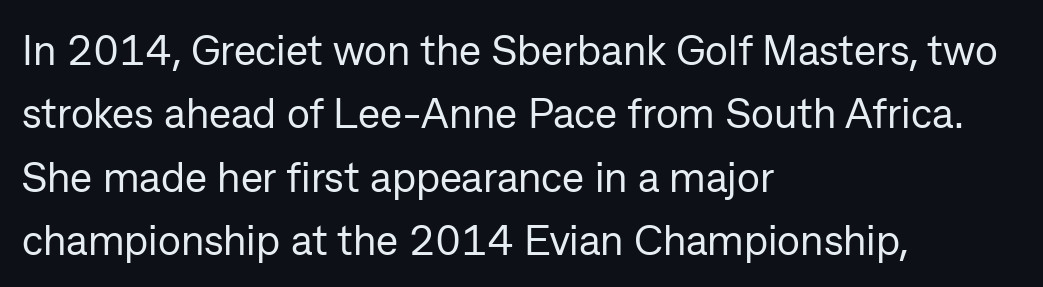
Do the characters align in a grid? No, the font is proportional. This reads as an unemphasized weight, regular at the heaviest. Reading down the block, your eye returns to a fixed left position each line. Characters remain perfectly vertical along every line.
